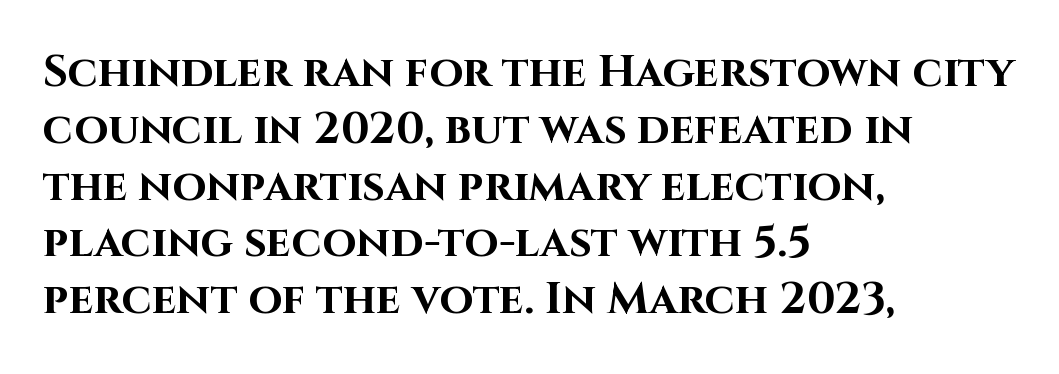
Q: Is the text bold? A: Yes.
Q: Is the text italic (slanted)? A: No, it is upright.
Q: Is the typeface a serif or a sans-serif typeface? A: Sans-serif.
Q: Is the text underlined? A: No.
Q: How is the paragraph aligned? A: Left-aligned.
Q: Is the spacing between letters normal or unusually wide? A: Normal.
Q: Is the spacing between lines tight, normal or loose? A: Normal.
Q: Width (condensed, normal, or wide)? A: Normal.
Q: Stroke contrast? A: High.
Q: x-height? A: Large.
Q: Monospaced? A: No.
